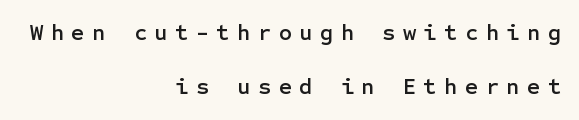
{"italic": "no", "underline": "no", "align": "right", "line_spacing": "loose", "line_spacing_ratio": 2.36, "letter_spacing": "wide", "letter_spacing_em": 0.32, "glyph_px": 23}
